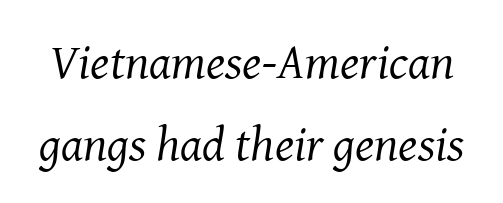
The gaps between neighbouring characters are ordinary and unremarkable. Looks like regular typesetting: each glyph gets only the width it needs. This rendering features lettering with no underline. In terms of posture, this sample is oblique. The face used here is seriffed, in the tradition of book romans.
